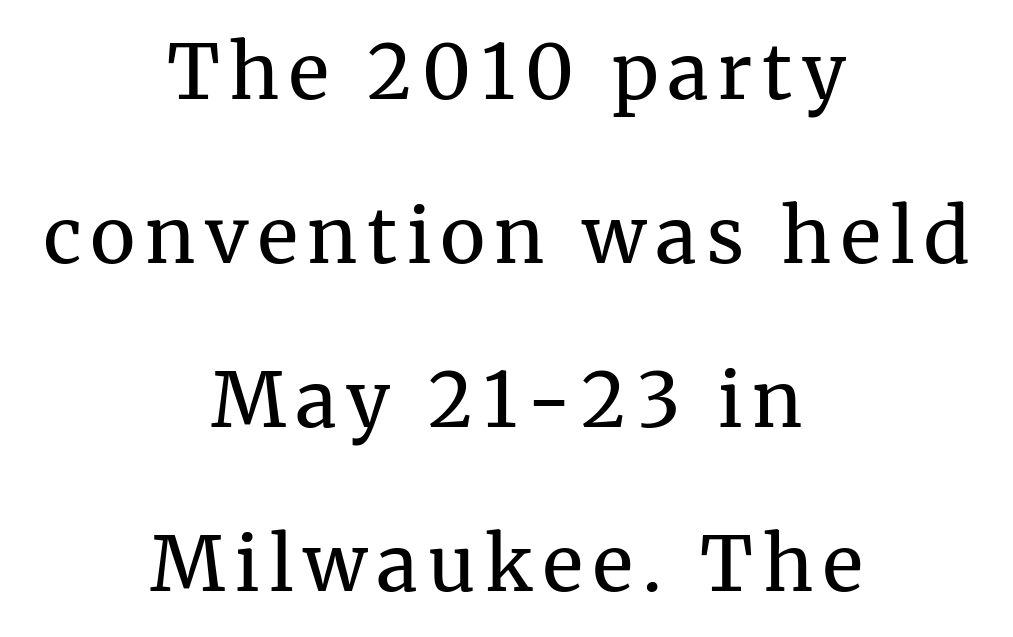
{"serif": "yes", "italic": "no", "bold": "no", "weight": "regular", "width": "normal", "stroke_contrast": "medium", "x_height": "medium", "monospaced": "no", "underline": "no", "align": "center", "line_spacing": "loose", "line_spacing_ratio": 2.16, "glyph_px": 76}
